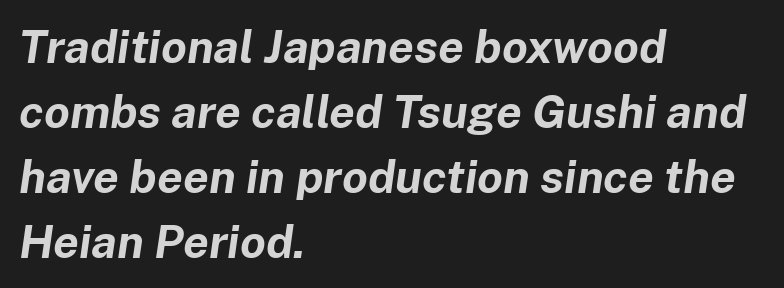
The image shows 46 px bold type, italic (leaning right); set left-aligned, normal line spacing (1.41x), normal letter spacing, not underlined; low stroke contrast and a medium x-height.
